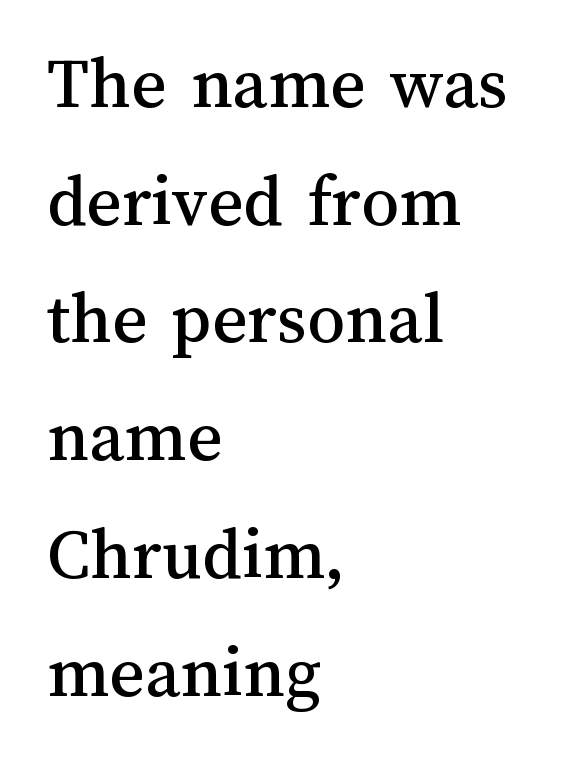
The image shows 75 px text type, upright; set left-aligned, normal line spacing (1.57x), normal letter spacing, not underlined; medium stroke contrast and a medium x-height.
